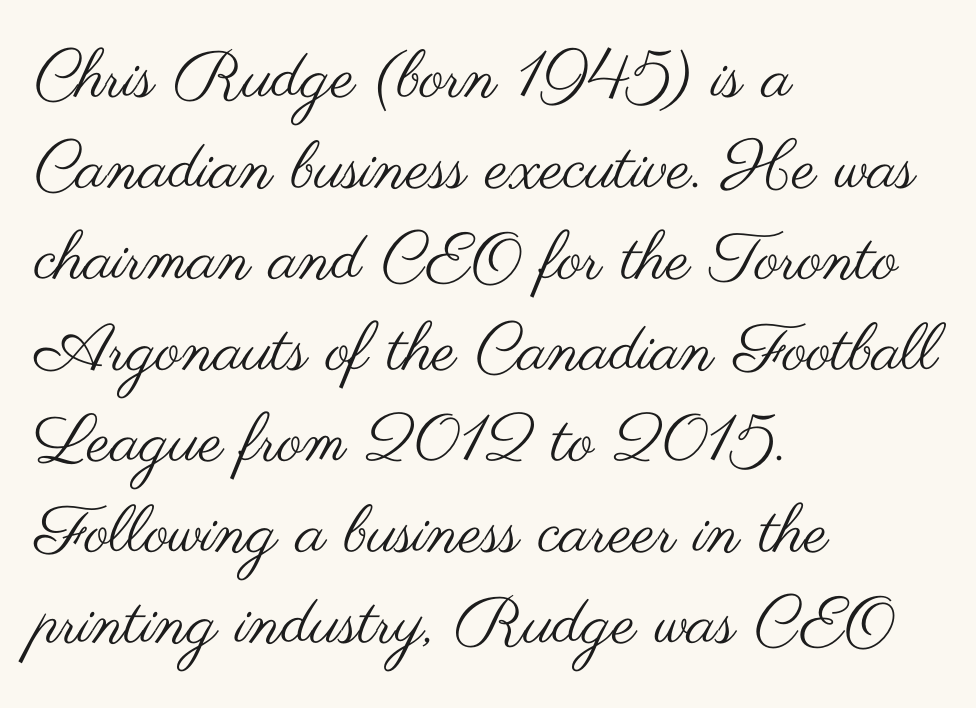
Check under the words: just untouched page. The setting favours the left margin, as ordinary paragraphs usually do. Does extra space separate the letters? No, they use regular spacing. Looks like regular typesetting: each glyph gets only the width it needs.
